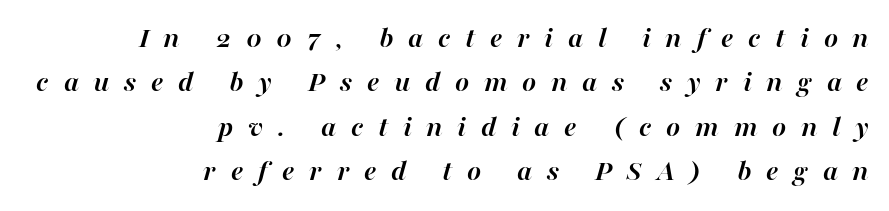
{"italic": "yes", "lean": "right", "slant_degrees": 16, "bold": "yes", "weight": "semibold", "width": "normal", "stroke_contrast": "high", "x_height": "medium", "monospaced": "no", "underline": "no", "align": "right", "line_spacing": "normal", "line_spacing_ratio": 1.48, "letter_spacing": "wide", "letter_spacing_em": 0.49, "glyph_px": 30}
